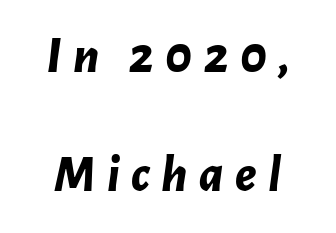
The image shows 52 px bold type, italic (leaning right); set loose line spacing (2.29x), unusually wide letter spacing (+0.22 em), not underlined; low stroke contrast and a medium x-height.
